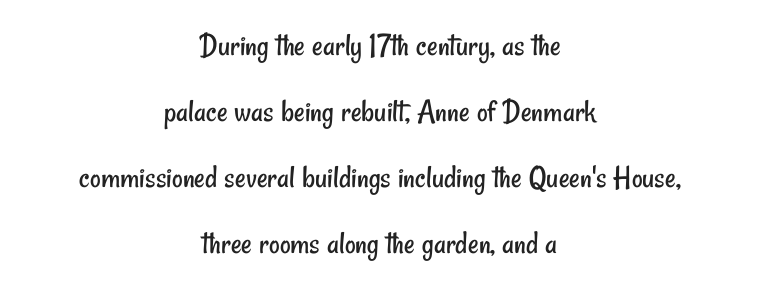
{"serif": "no", "bold": "no", "weight": "regular", "width": "condensed", "stroke_contrast": "low", "x_height": "small", "monospaced": "no", "underline": "no", "align": "center", "line_spacing": "loose", "line_spacing_ratio": 2.0, "letter_spacing": "normal", "letter_spacing_em": 0.0, "glyph_px": 33}
